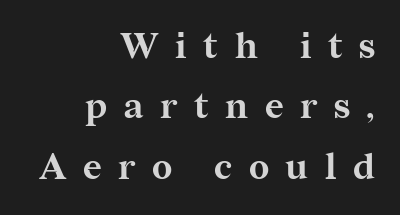
The image shows 36 px bold serif type, upright; set right-aligned, normal line spacing (1.68x), unusually wide letter spacing (+0.46 em), not underlined; medium stroke contrast and a medium x-height.
